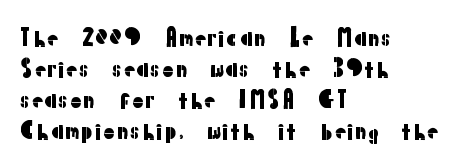
The image shows 22 px text type, upright; set left-aligned, normal line spacing (1.41x), normal letter spacing, not underlined.
